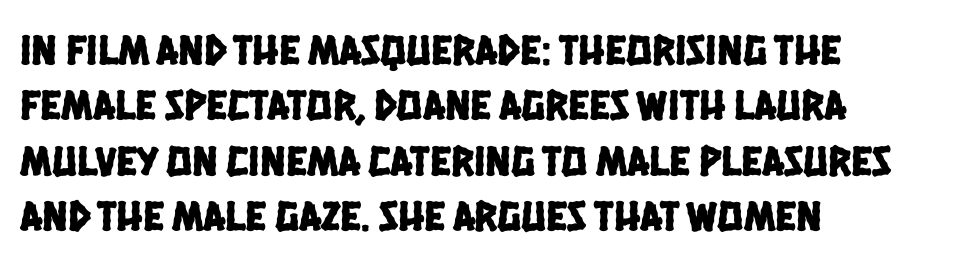
{"serif": "no", "width": "condensed", "stroke_contrast": "low", "x_height": "large", "monospaced": "no", "underline": "no", "align": "left", "line_spacing": "normal", "line_spacing_ratio": 1.29, "letter_spacing": "normal", "letter_spacing_em": 0.0, "glyph_px": 43}
